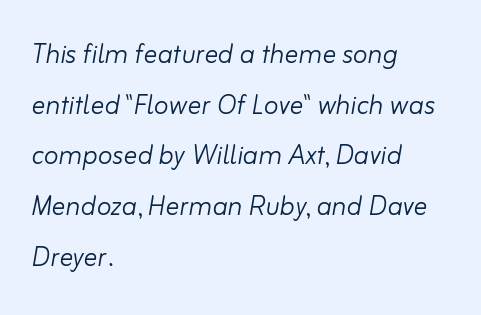
The image shows 34 px light type, italic (leaning right); set left-aligned, normal line spacing (1.49x), normal letter spacing, not underlined; low stroke contrast and a small x-height.
